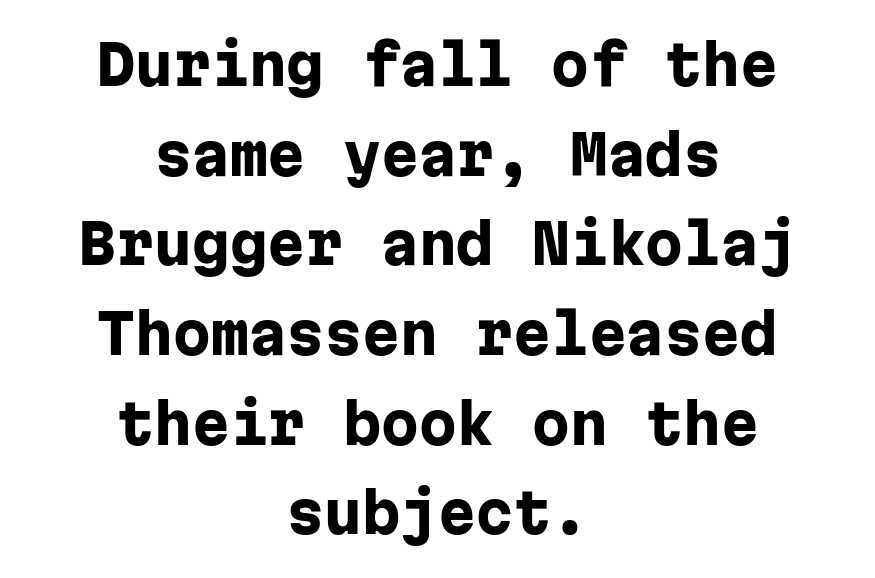
Classification — sans serif. Check under the words: just untouched page. These lines are rendered in a fixed-pitch font. In terms of posture, this sample is upright. Honestly, the row spacing looks completely unremarkable.
